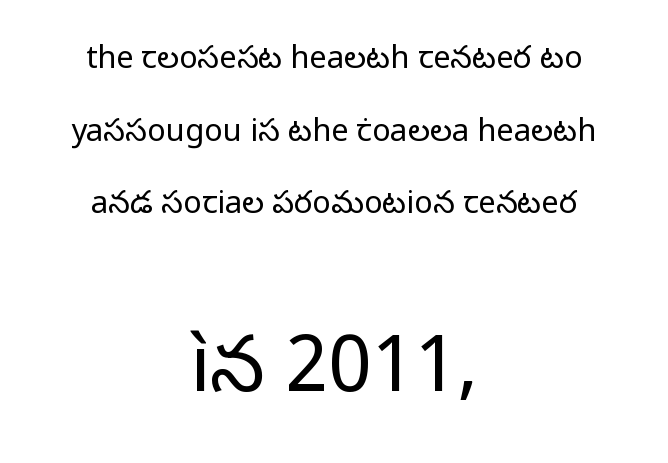
{"serif": "no", "italic": "no", "bold": "no", "weight": "regular", "width": "normal", "stroke_contrast": "low", "x_height": "medium", "monospaced": "no", "underline": "no", "align": "center", "line_spacing": "loose", "line_spacing_ratio": 2.34, "letter_spacing": "normal", "letter_spacing_em": 0.0, "larger_block": "second", "size_ratio": 2.52, "glyph_px": 78}
